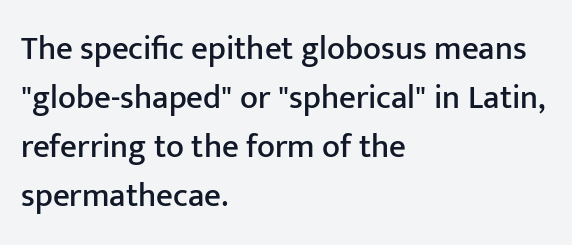
The image shows 33 px sans-serif type, upright; set left-aligned, normal line spacing (1.48x), normal letter spacing, not underlined; low stroke contrast and a medium x-height.
